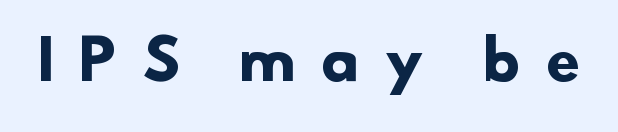
The image shows 54 px heavy sans-serif type; set unusually wide letter spacing (+0.49 em), not underlined; low stroke contrast and a small x-height.
